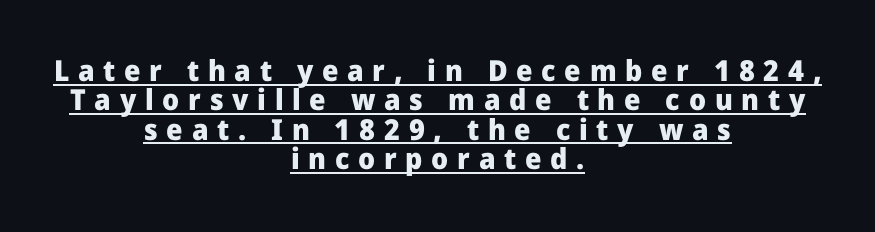
The whitespace from short lines is split evenly between both sides. The lettering is marked with a stroke running underneath it. The font family rendered here belongs to the sans-serif group. Unlike italic type, these characters show no tilt at all. The horizontal fit of the characters is loose and conspicuously gappy. The line-height multiplier appears low, near solid setting.
